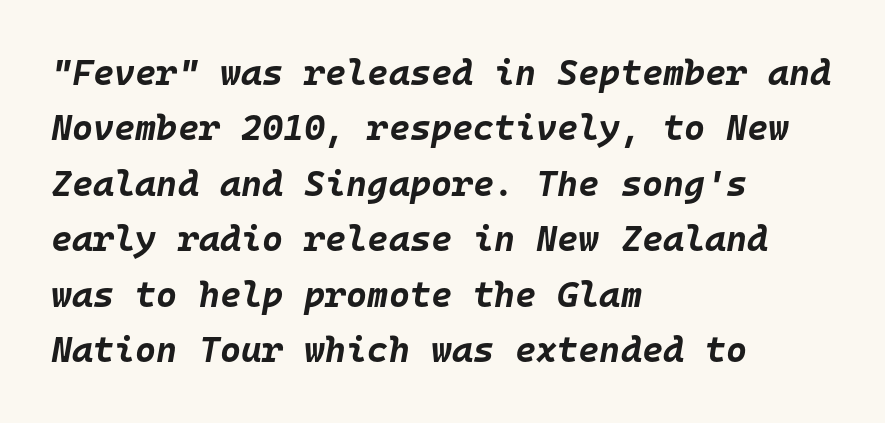
The letters march in equal steps, a hallmark of fixed-pitch type. Typographic density is high because the face is bold. The space beneath each line is pristine and unruled. Slanted lettering throughout. In terms of leading, this rendering sits right in the middle.
